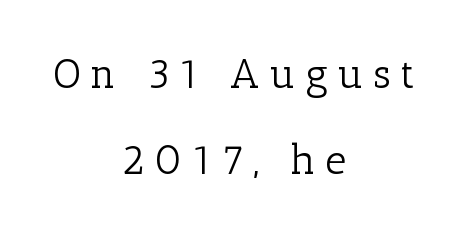
The passage shown stacks its lines with a broad gap. A student would call this center alignment; a typographer would say set centered. Tracking value appears strongly positive — letters spread wide. The characters are drawn with everyday or finer stroke widths.
